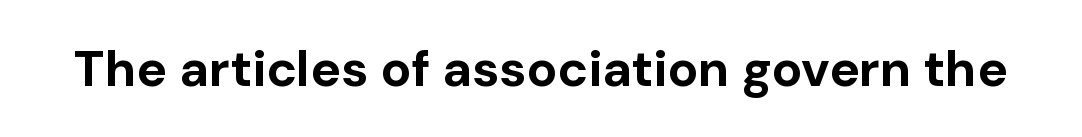
Think of a printed novel: that variable character pitch is what you see here. The specimen omits any rule beneath the text block's lines. Summary of weight: heavy, a full bold. Italic: no, the glyphs are upright roman.
